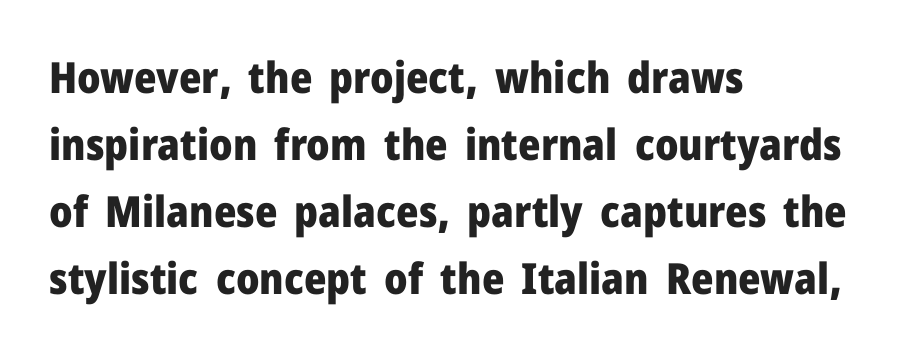
The string is rendered with underlining switched off. Serif or sans? Sans — the stroke terminals are bare. As a designer I'd log this as weight 700, bold. The font's upright variant was chosen for this text. The passage shown is typed in a proportional face where columns would drift.
